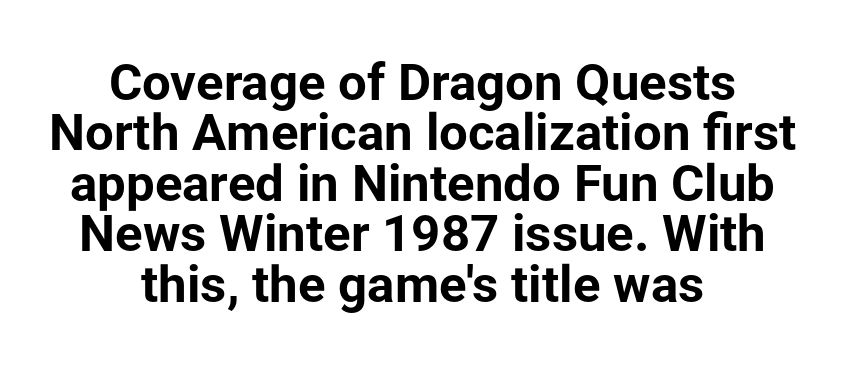
The image shows 51 px bold sans-serif type, upright; set centered, tight line spacing (0.99x), normal letter spacing, not underlined; low stroke contrast and a medium x-height.
